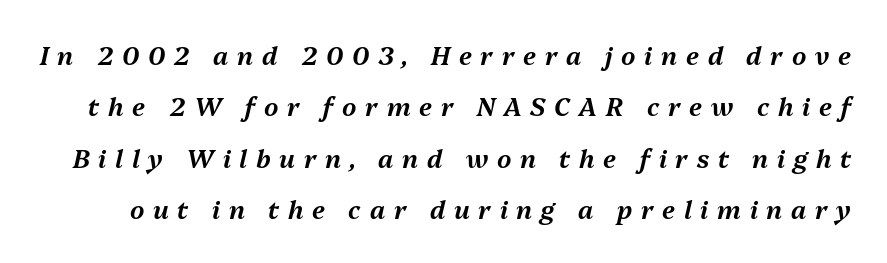
The image shows 25 px text type, italic (leaning right); set loose line spacing (2.06x), unusually wide letter spacing (+0.35 em), not underlined.
